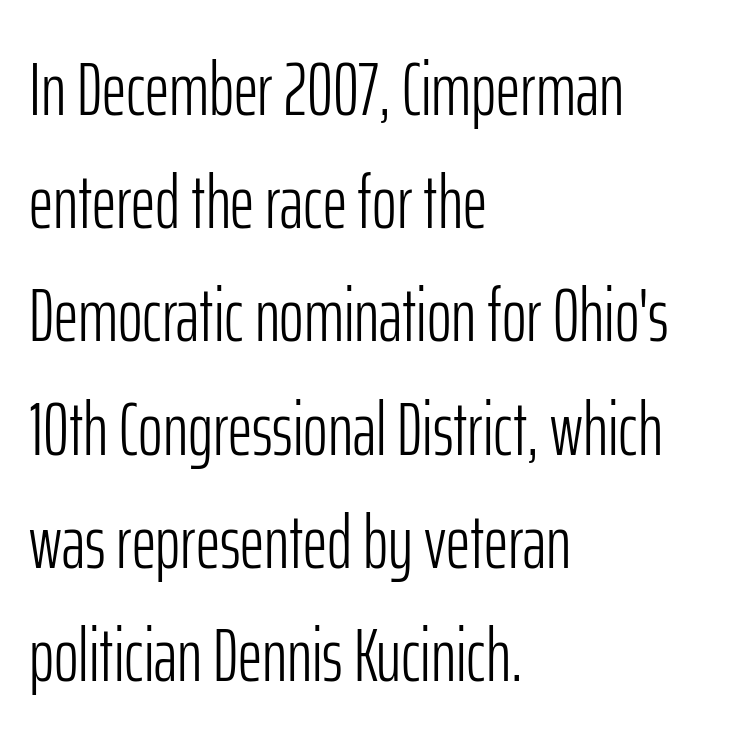
Unlike a traditional serif, this face leaves its strokes unadorned. The lettering stays uniformly vertical, giving the passage a roman look. Horizontal bands of white between lines are of average thickness. The letters look calm and open, with moderate or lighter stems. A classic flush-left, rag-right setting is used for this passage. Students, note that the glyphs here touch the page at normal intervals.
